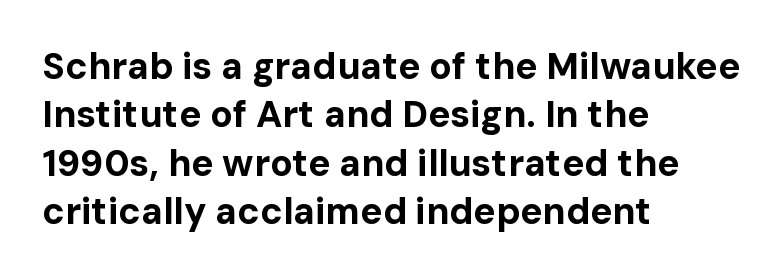
The image shows 37 px bold sans-serif type, upright; set left-aligned, normal line spacing (1.31x), normal letter spacing, not underlined; low stroke contrast and a medium x-height.
